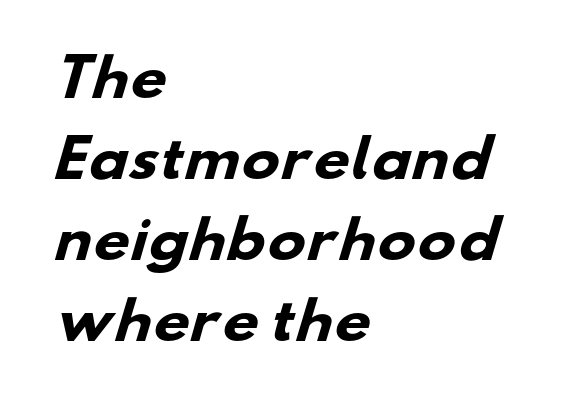
{"serif": "no", "bold": "yes", "weight": "heavy", "width": "wide", "stroke_contrast": "low", "x_height": "small", "monospaced": "no", "underline": "no", "align": "left", "line_spacing": "normal", "line_spacing_ratio": 1.59, "letter_spacing": "normal", "letter_spacing_em": 0.0, "glyph_px": 51}
